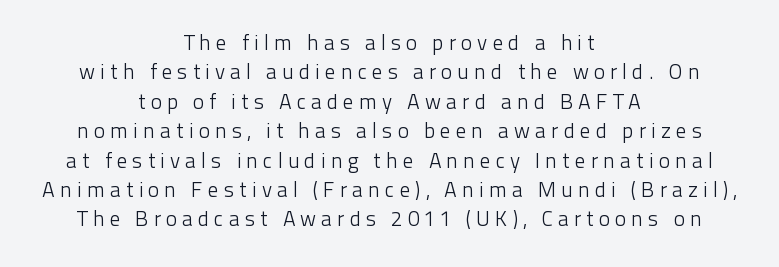
Q: Is the text bold? A: No.
Q: Is the text italic (slanted)? A: No, it is upright.
Q: Is the text underlined? A: No.
Q: How is the paragraph aligned? A: Centered.
Q: Is the spacing between letters normal or unusually wide? A: Unusually wide.
Q: Is the spacing between lines tight, normal or loose? A: Normal.
